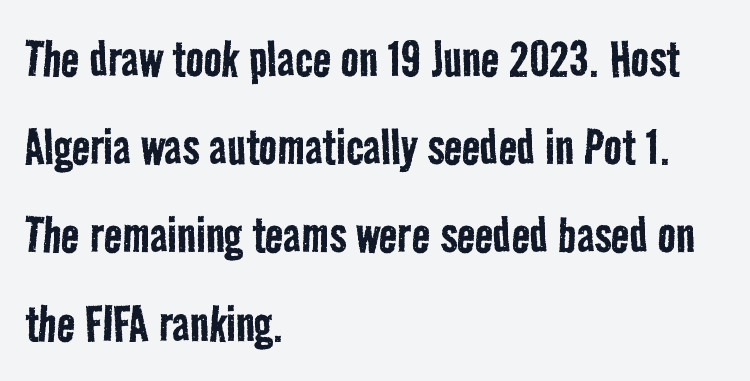
The image shows 60 px regular-weight, condensed sans-serif type; set left-aligned, normal line spacing (1.47x), normal letter spacing, not underlined; low stroke contrast and a medium x-height.
